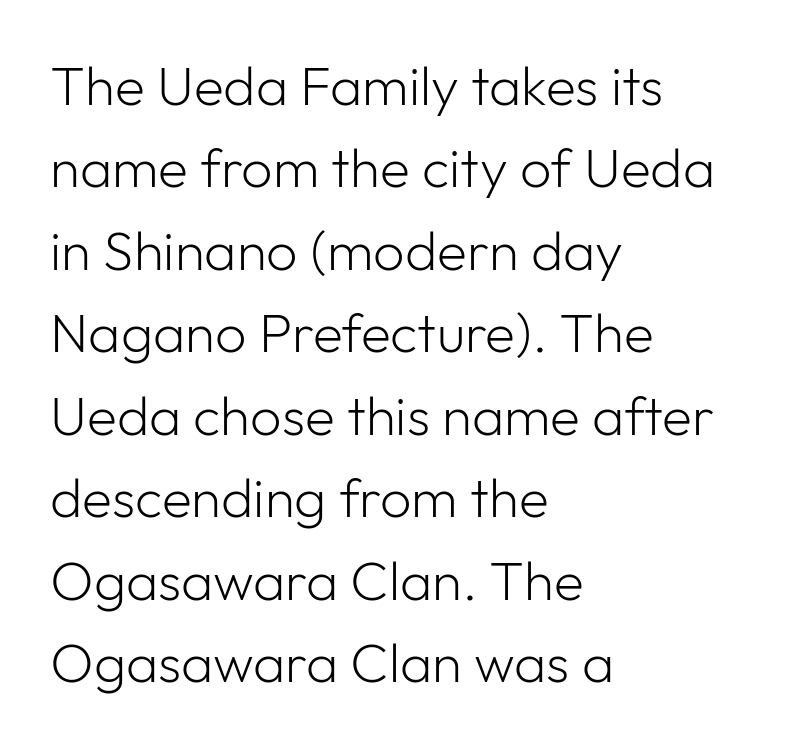
A typesetter would call this zero additional tracking. No chunkiness to these letters — they're not bold. The lines sit at an ordinary, default distance from one another. The typography opts for an upright posture over an oblique one.
